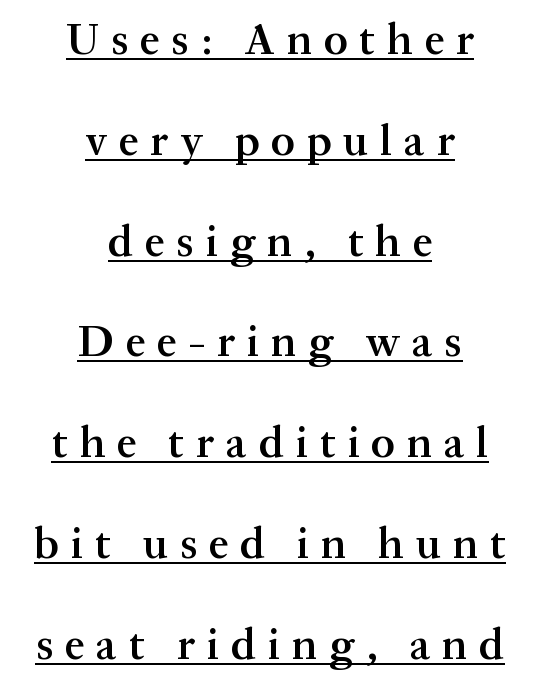
The image shows 44 px semibold serif type, upright; set centered, loose line spacing (2.29x), unusually wide letter spacing (+0.27 em), underlined; medium stroke contrast and a medium x-height.
